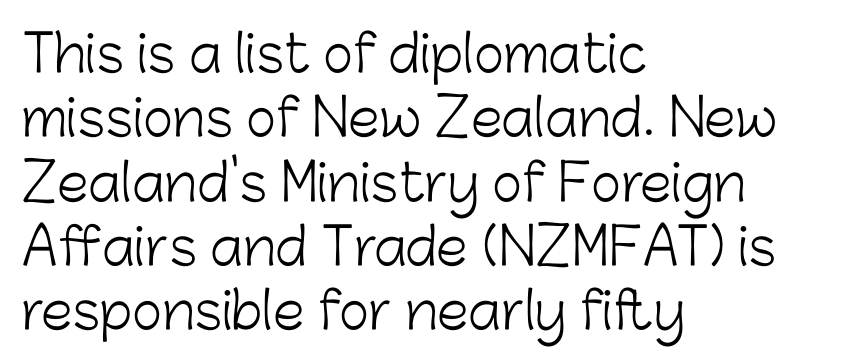
{"serif": "no", "italic": "no", "bold": "no", "weight": "light", "width": "normal", "stroke_contrast": "low", "x_height": "medium", "monospaced": "no", "underline": "no", "align": "left", "line_spacing": "normal", "line_spacing_ratio": 1.26, "letter_spacing": "normal", "letter_spacing_em": 0.0, "glyph_px": 51}
